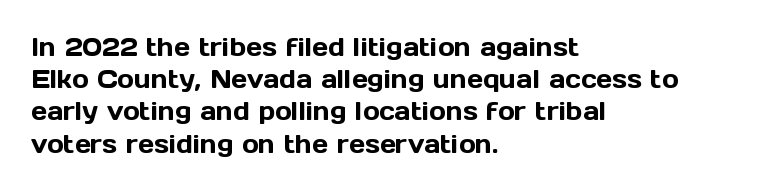
Q: Is the text italic (slanted)? A: No, it is upright.
Q: Is the text underlined? A: No.
Q: How is the paragraph aligned? A: Left-aligned.
Q: Is the spacing between letters normal or unusually wide? A: Normal.
Q: Is the spacing between lines tight, normal or loose? A: Normal.
